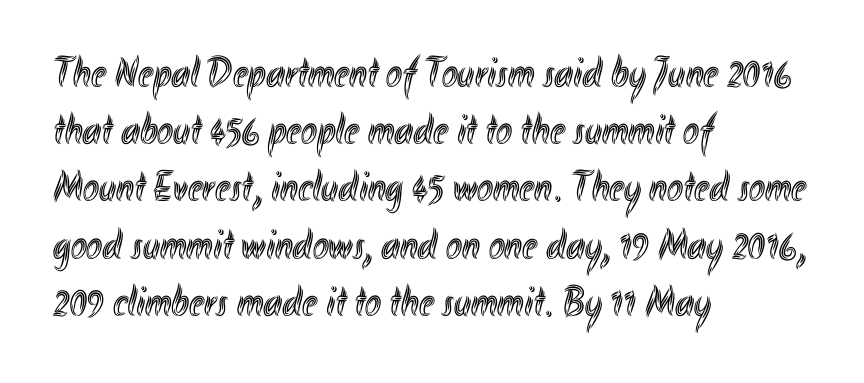
{"width": "condensed", "x_height": "small", "monospaced": "no", "underline": "no", "align": "left", "line_spacing": "normal", "line_spacing_ratio": 1.33, "letter_spacing": "normal", "letter_spacing_em": 0.0, "glyph_px": 43}
